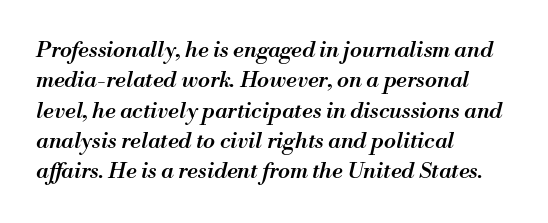
{"italic": "yes", "lean": "right", "slant_degrees": 13, "bold": "semi", "underline": "no", "align": "left", "line_spacing": "normal", "line_spacing_ratio": 1.38, "letter_spacing": "normal", "letter_spacing_em": 0.0, "glyph_px": 22}
